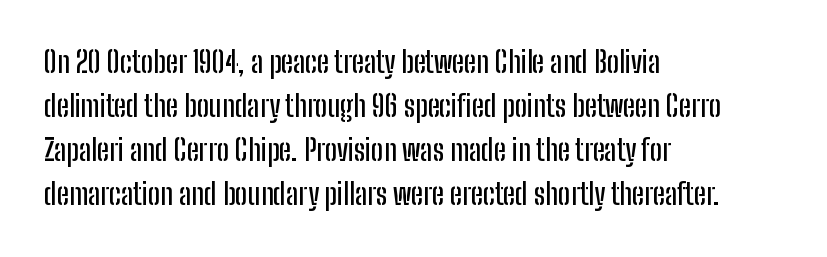
The image shows 29 px condensed sans-serif type, upright; set left-aligned, normal line spacing (1.52x), normal letter spacing, not underlined; low stroke contrast and a medium x-height.
